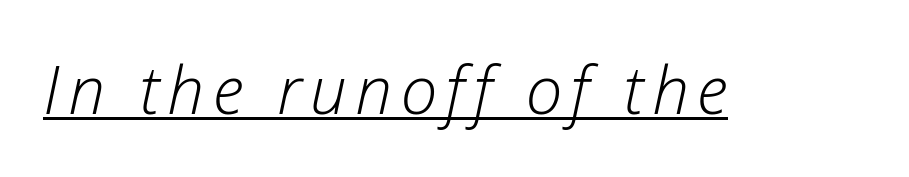
{"italic": "yes", "lean": "right", "slant_degrees": 12, "bold": "no", "weight": "light", "width": "normal", "stroke_contrast": "low", "x_height": "medium", "monospaced": "no", "underline": "yes", "glyph_px": 66}
